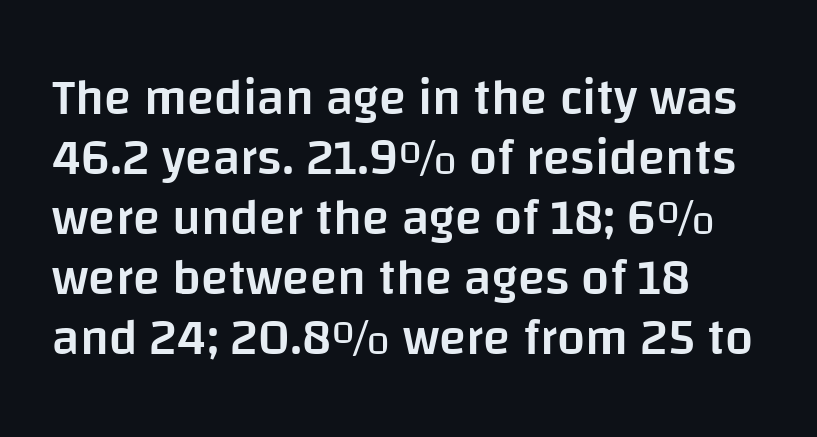
What stands out about the letter spacing? Nothing — it is the standard amount. What weight is shown? A semibold, between regular and bold. The rendering shows plain stroke endings on the letterforms — a sans-serif design. Is this a fixed-width face? No — the glyphs have proportional, varying widths.
